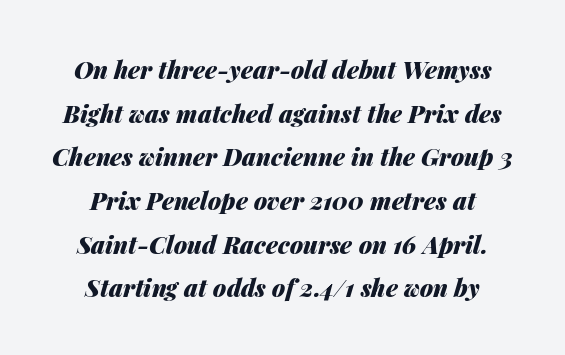
Q: Is the text bold? A: Yes.
Q: Is the text italic (slanted)? A: Yes, it leans right by about 14 degrees.
Q: Is the text underlined? A: No.
Q: How is the paragraph aligned? A: Centered.
Q: Is the spacing between letters normal or unusually wide? A: Normal.
